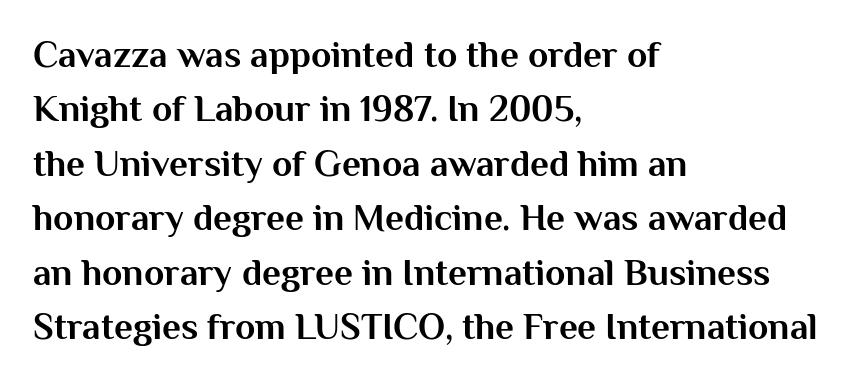
The passage shown is typed in a proportional face where columns would drift. The characters look thick and weighty, a clear bold. The lines are quadded left. Examine the stroke ends and you'll find no serifs. Glance below the letters and you will spot only blank space.
